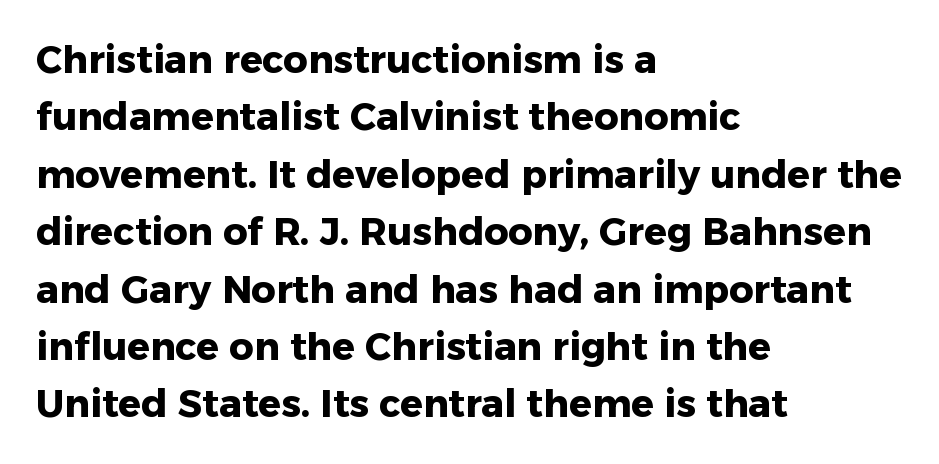
Serifs: no, the terminals of the letterforms are clean. This sample has the flowing, uneven cadence of proportional lettering. Italic: no, the glyphs are upright roman. A clean baseline with only descenders dipping below it. There is no visible air inserted between adjacent glyphs. Interline gaps are of average width in this sample.
